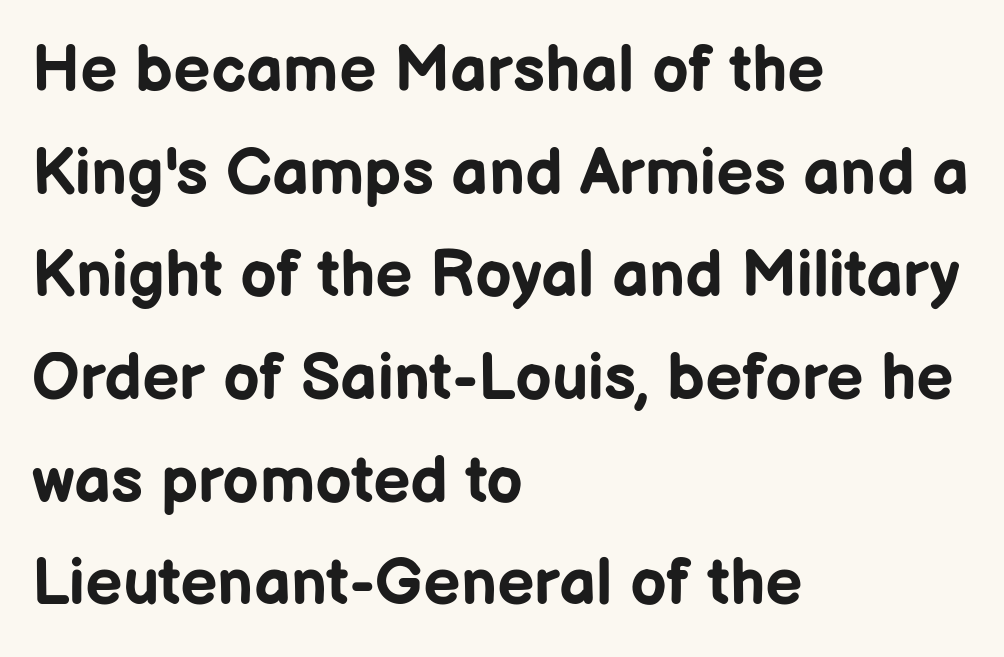
Where is the straight margin? On the left. Proportional: the letters do not fall into vertical columns. The lettering holds an erect, upright posture throughout. Has an underline been added? It has not.
